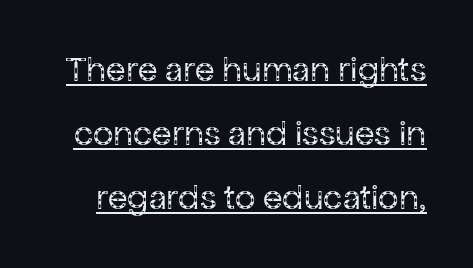
{"serif": "no", "italic": "no", "bold": "no", "weight": "regular", "width": "normal", "stroke_contrast": "low", "x_height": "medium", "monospaced": "no", "underline": "yes", "line_spacing_ratio": 1.78, "letter_spacing": "normal", "letter_spacing_em": 0.0, "glyph_px": 36}
